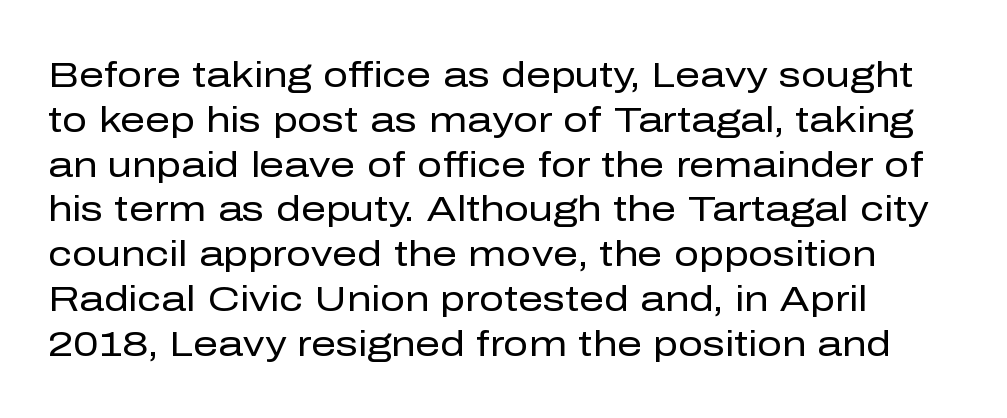
Q: Is the text bold? A: No.
Q: Is the text italic (slanted)? A: No, it is upright.
Q: Is the typeface a serif or a sans-serif typeface? A: Sans-serif.
Q: Is the text underlined? A: No.
Q: How is the paragraph aligned? A: Left-aligned.
Q: Is the spacing between letters normal or unusually wide? A: Normal.
Q: Is the spacing between lines tight, normal or loose? A: Normal.
Q: Width (condensed, normal, or wide)? A: Normal.
Q: Stroke contrast? A: Low.
Q: x-height? A: Medium.
Q: Monospaced? A: No.
